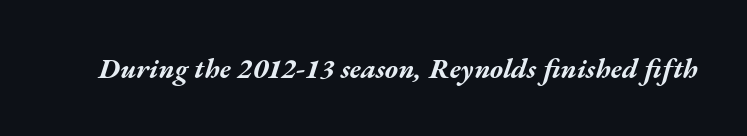
{"italic": "yes", "lean": "right", "slant_degrees": 17, "bold": "yes", "weight": "bold", "width": "wide", "stroke_contrast": "medium", "x_height": "medium", "monospaced": "no", "underline": "no", "letter_spacing": "normal", "letter_spacing_em": 0.0, "glyph_px": 28}
